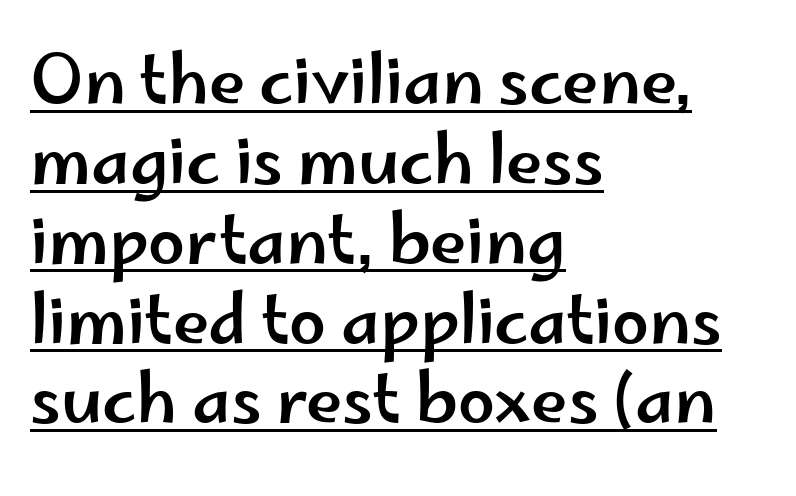
A baseline rule has been typeset under these characters. Font category for this specimen: sans-serif. Layout note: lines flush left. Tracking here is standard; glyphs follow each other at the usual distance. These lines are rendered in a variable-pitch font. You can tell it's not italic because the verticals are truly vertical.
